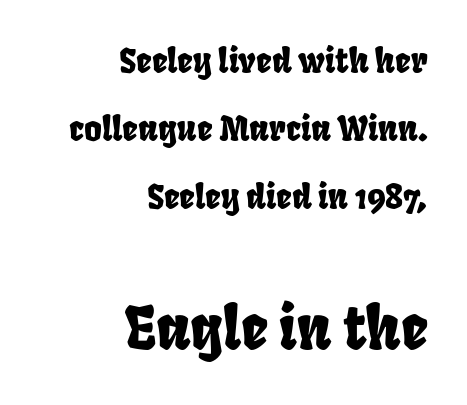
Q: Is the typeface a serif or a sans-serif typeface? A: Sans-serif.
Q: Is the text underlined? A: No.
Q: How is the paragraph aligned? A: Right-aligned.
Q: Is the spacing between letters normal or unusually wide? A: Normal.
Q: Is the spacing between lines tight, normal or loose? A: Loose.
Q: Which block of text is set in a larger size, the first (top) or the second (bottom)? A: The second (bottom) one.
Q: Width (condensed, normal, or wide)? A: Condensed.
Q: Stroke contrast? A: Low.
Q: x-height? A: Large.
Q: Monospaced? A: No.
